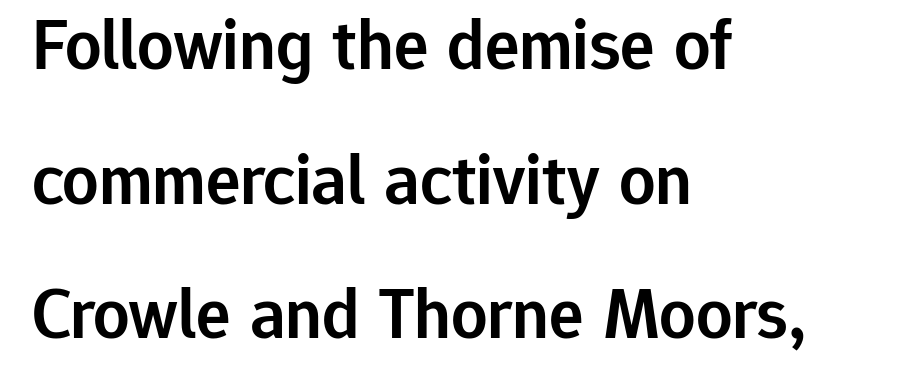
Proportional: the letters do not fall into vertical columns. Caption: standard tracking, unaltered. Casual observation: everything's shoved over to the left. Letterform terminals end flat and unadorned throughout the passage.
